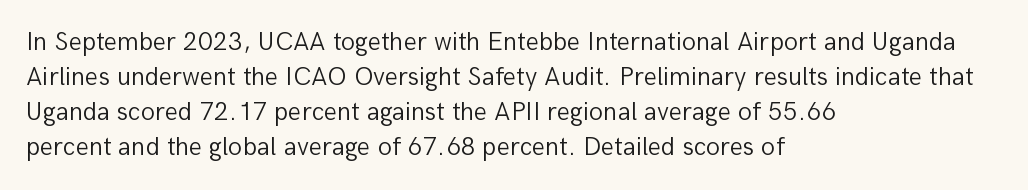
Q: Is the text bold? A: No.
Q: Is the text italic (slanted)? A: No, it is upright.
Q: Is the text underlined? A: No.
Q: How is the paragraph aligned? A: Left-aligned.
Q: Is the spacing between letters normal or unusually wide? A: Normal.
Q: Is the spacing between lines tight, normal or loose? A: Normal.
